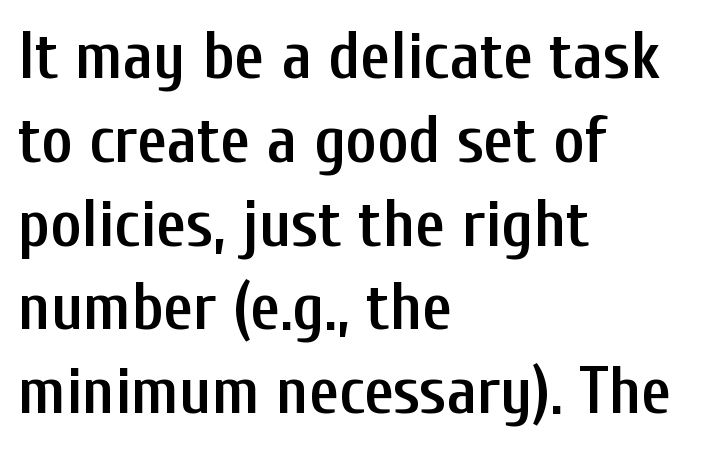
{"serif": "no", "italic": "no", "bold": "semi", "weight": "semibold", "width": "condensed", "stroke_contrast": "low", "x_height": "medium", "monospaced": "no", "underline": "no", "align": "left", "line_spacing": "normal", "line_spacing_ratio": 1.27, "letter_spacing": "normal", "letter_spacing_em": 0.0, "glyph_px": 66}
